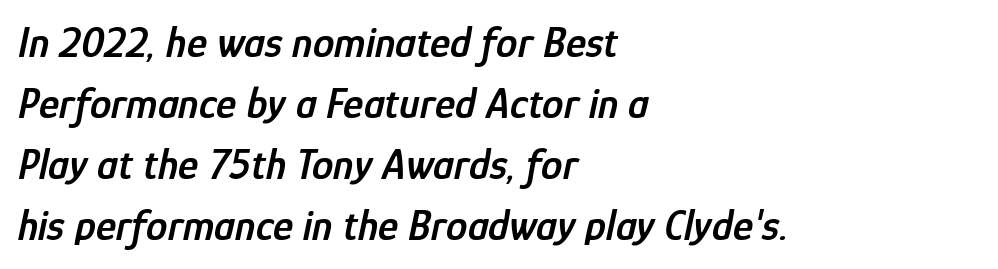
The image shows 43 px semibold, condensed type, italic (leaning right); set left-aligned, normal line spacing (1.42x), normal letter spacing, not underlined; low stroke contrast and a medium x-height.
